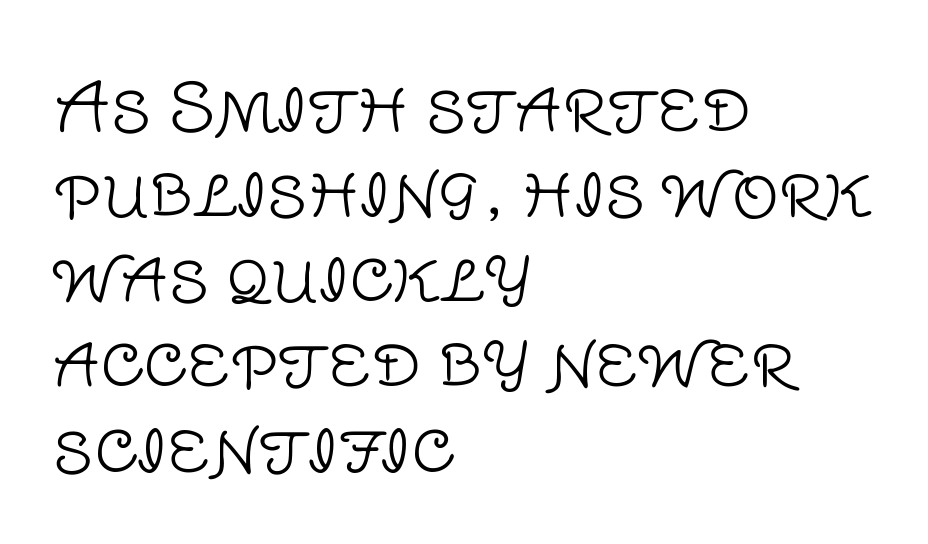
Q: Is the text bold? A: No.
Q: Is the text italic (slanted)? A: Yes.
Q: Is the typeface a serif or a sans-serif typeface? A: Sans-serif.
Q: Is the text underlined? A: No.
Q: How is the paragraph aligned? A: Left-aligned.
Q: Is the spacing between letters normal or unusually wide? A: Normal.
Q: Is the spacing between lines tight, normal or loose? A: Normal.
Q: Width (condensed, normal, or wide)? A: Normal.
Q: Stroke contrast? A: Low.
Q: x-height? A: Large.
Q: Monospaced? A: No.
